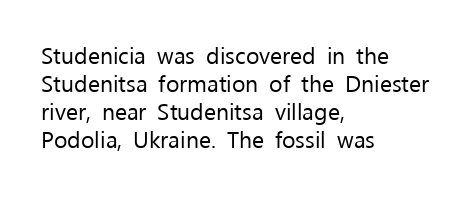
Q: Is the text bold? A: No.
Q: Is the text italic (slanted)? A: No, it is upright.
Q: Is the text underlined? A: No.
Q: How is the paragraph aligned? A: Left-aligned.
Q: Is the spacing between letters normal or unusually wide? A: Normal.
